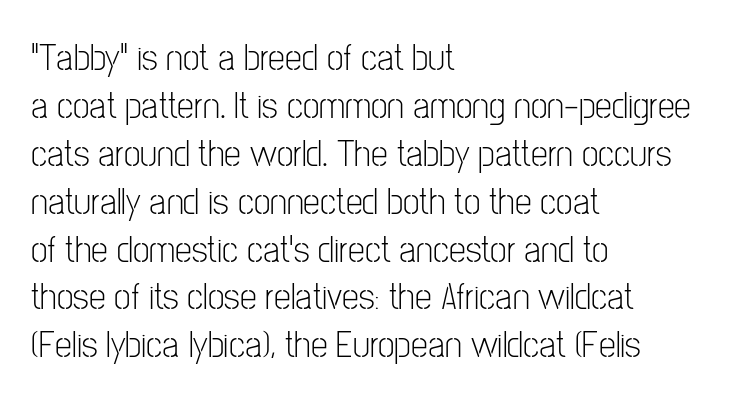
Q: Is the text bold? A: No.
Q: Is the text italic (slanted)? A: No, it is upright.
Q: Is the typeface a serif or a sans-serif typeface? A: Sans-serif.
Q: Is the text underlined? A: No.
Q: How is the paragraph aligned? A: Left-aligned.
Q: Is the spacing between letters normal or unusually wide? A: Normal.
Q: Is the spacing between lines tight, normal or loose? A: Normal.
Q: Width (condensed, normal, or wide)? A: Condensed.
Q: Stroke contrast? A: Low.
Q: x-height? A: Medium.
Q: Monospaced? A: No.
